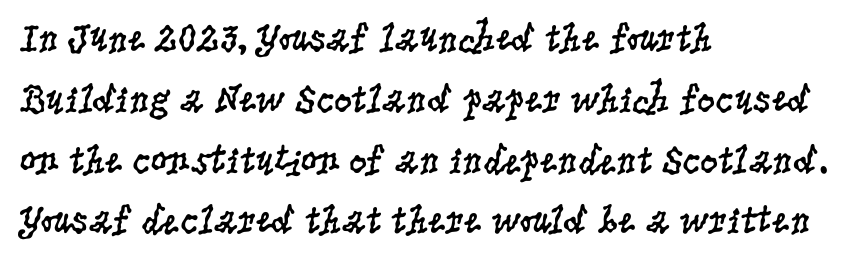
The image shows 40 px regular-weight, condensed serif type; set left-aligned, normal line spacing (1.52x), normal letter spacing, not underlined; low stroke contrast and a large x-height.
